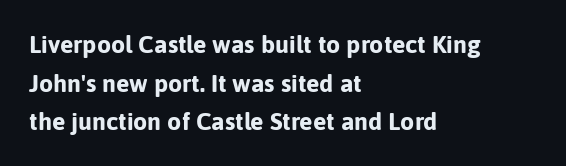
Q: Is the text bold? A: Yes.
Q: Is the text italic (slanted)? A: No, it is upright.
Q: Is the text underlined? A: No.
Q: How is the paragraph aligned? A: Left-aligned.
Q: Is the spacing between letters normal or unusually wide? A: Normal.
Q: Is the spacing between lines tight, normal or loose? A: Normal.
